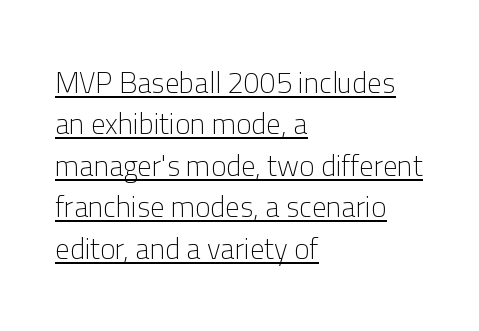
The image shows 29 px light sans-serif type, upright; set left-aligned, normal line spacing (1.43x), normal letter spacing, underlined; low stroke contrast and a medium x-height.
